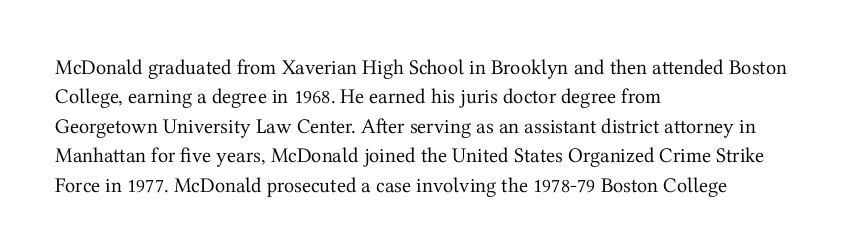
The image shows 21 px text type, upright; set left-aligned, normal line spacing (1.4x), normal letter spacing, not underlined.
